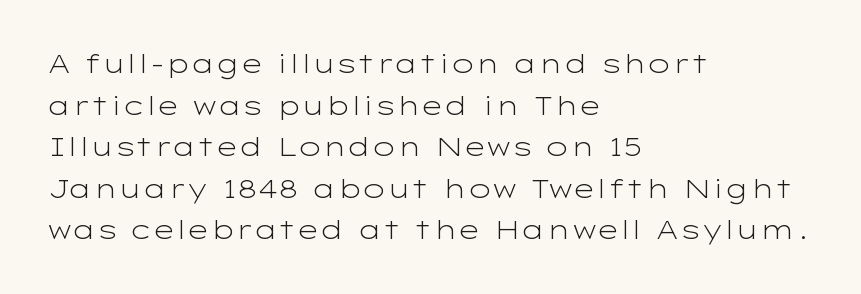
{"italic": "no", "bold": "no", "underline": "no", "align": "left", "line_spacing": "normal", "line_spacing_ratio": 1.6, "letter_spacing": "normal", "letter_spacing_em": 0.0, "glyph_px": 26}
